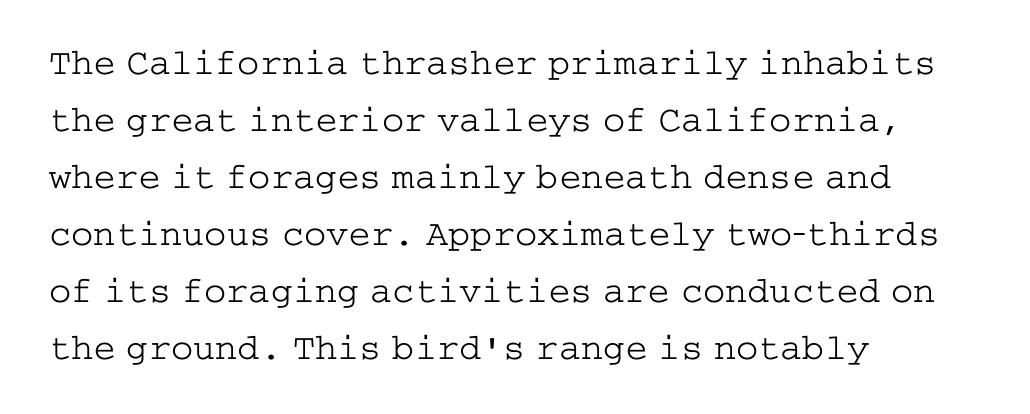
The foot of each line stays bare and open. The text was rendered using a seriffed face with decorative stroke endings. Students, observe: this is what conventionally led text looks like. Letter spacing: default. The face looks like a standard text weight, possibly lighter. Line starts are locked; line ends wander.
